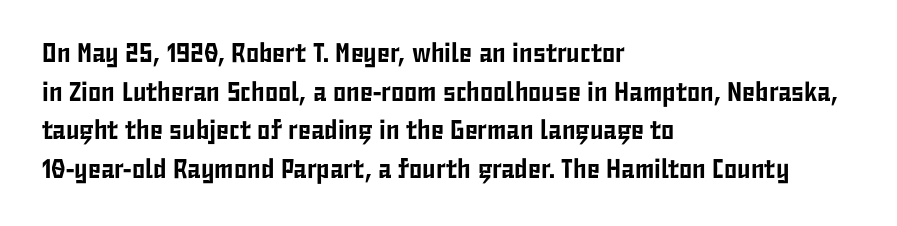
Tracking value appears to be zero — textbook default spacing. The font's upright variant was chosen for this text. Alignment: flush left. Rows of type keep a routine distance in the vertical direction. This rendering features lettering with no underline.
